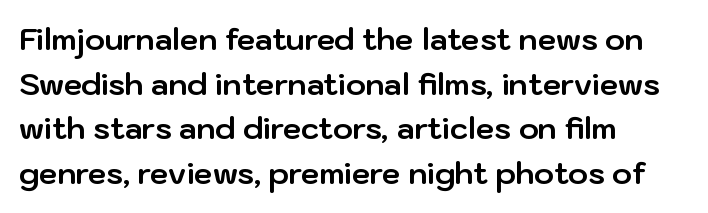
The image shows 30 px bold sans-serif type, upright; set left-aligned, normal line spacing (1.49x), normal letter spacing, not underlined; low stroke contrast and a medium x-height.
